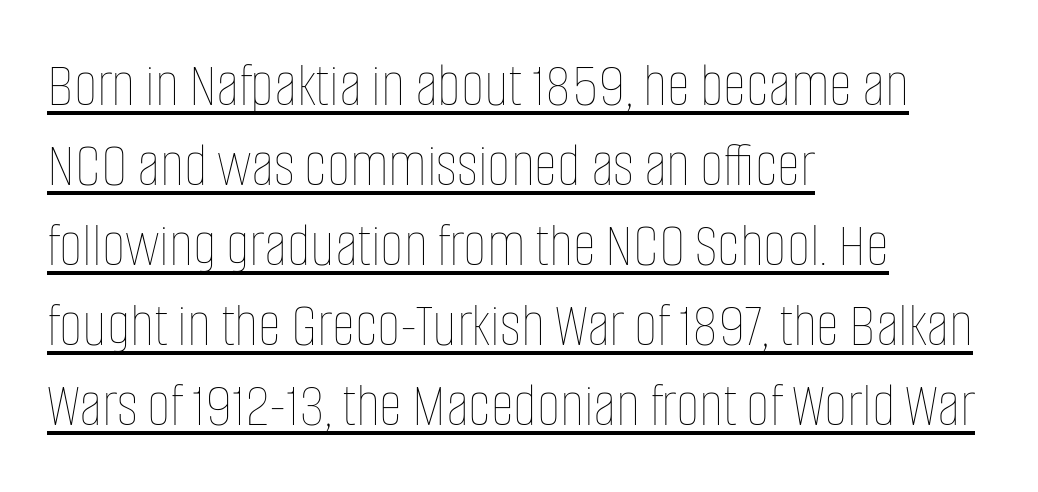
{"italic": "no", "bold": "no", "weight": "thin", "width": "condensed", "stroke_contrast": "low", "x_height": "large", "monospaced": "no", "underline": "yes", "align": "left", "line_spacing": "normal", "line_spacing_ratio": 1.25, "letter_spacing": "normal", "letter_spacing_em": 0.0, "glyph_px": 64}
